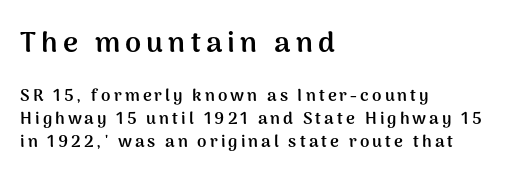
{"serif": "no", "italic": "no", "bold": "yes", "weight": "semibold", "width": "normal", "stroke_contrast": "medium", "x_height": "medium", "monospaced": "no", "underline": "no", "align": "left", "line_spacing": "normal", "line_spacing_ratio": 1.35, "larger_block": "first", "size_ratio": 1.71, "glyph_px": 29}
